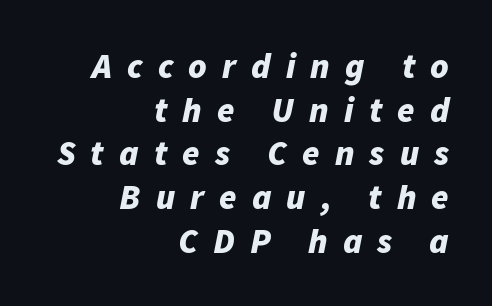
Compared with typical paragraphs, the rows here are spaced about the same. Heft: maximum for text — a bold. Note the varied advance widths — an 'i' is clearly narrower than an 'm'. The text carries the slant typical of an italic or oblique font. Horizontally, the lines are justified to the trailing edge only. Descenders hang freely into open space.
